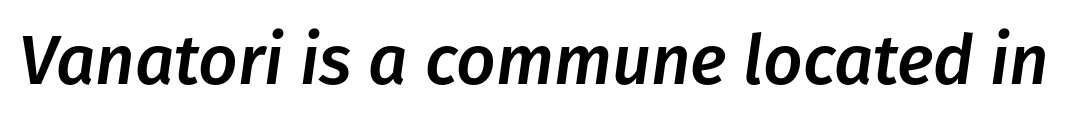
Q: Is the text italic (slanted)? A: Yes, it leans right by about 8 degrees.
Q: Is the text underlined? A: No.
Q: Is the spacing between letters normal or unusually wide? A: Normal.
Q: Width (condensed, normal, or wide)? A: Normal.
Q: Stroke contrast? A: Low.
Q: x-height? A: Medium.
Q: Monospaced? A: No.
